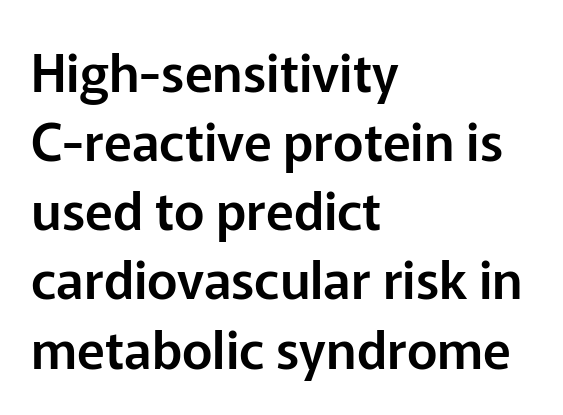
Q: Is the text italic (slanted)? A: No, it is upright.
Q: Is the typeface a serif or a sans-serif typeface? A: Sans-serif.
Q: Is the text underlined? A: No.
Q: How is the paragraph aligned? A: Left-aligned.
Q: Is the spacing between letters normal or unusually wide? A: Normal.
Q: Is the spacing between lines tight, normal or loose? A: Normal.
Q: Width (condensed, normal, or wide)? A: Normal.
Q: Stroke contrast? A: Low.
Q: x-height? A: Medium.
Q: Monospaced? A: No.
